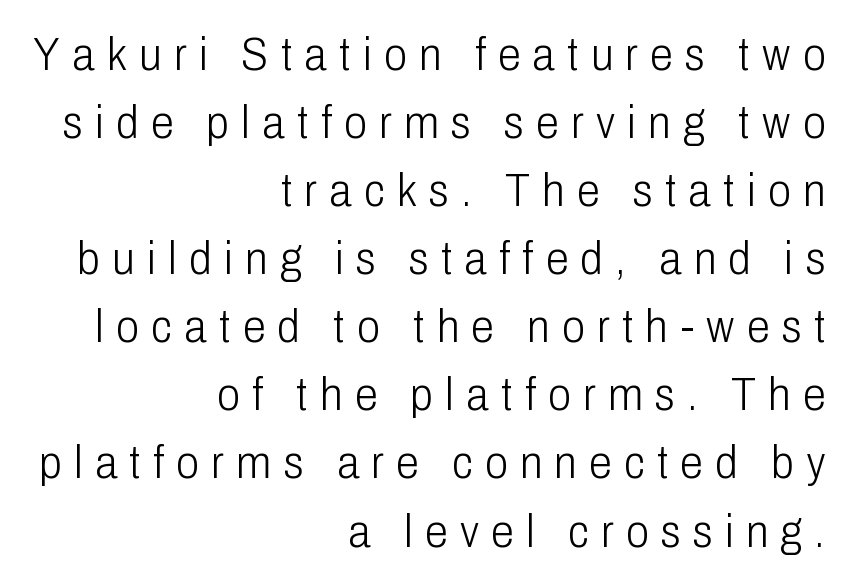
Q: Is the text bold? A: No.
Q: Is the text italic (slanted)? A: No, it is upright.
Q: Is the typeface a serif or a sans-serif typeface? A: Sans-serif.
Q: Is the text underlined? A: No.
Q: How is the paragraph aligned? A: Right-aligned.
Q: Is the spacing between letters normal or unusually wide? A: Unusually wide.
Q: Is the spacing between lines tight, normal or loose? A: Normal.
Q: Width (condensed, normal, or wide)? A: Condensed.
Q: Stroke contrast? A: Low.
Q: x-height? A: Medium.
Q: Monospaced? A: No.
